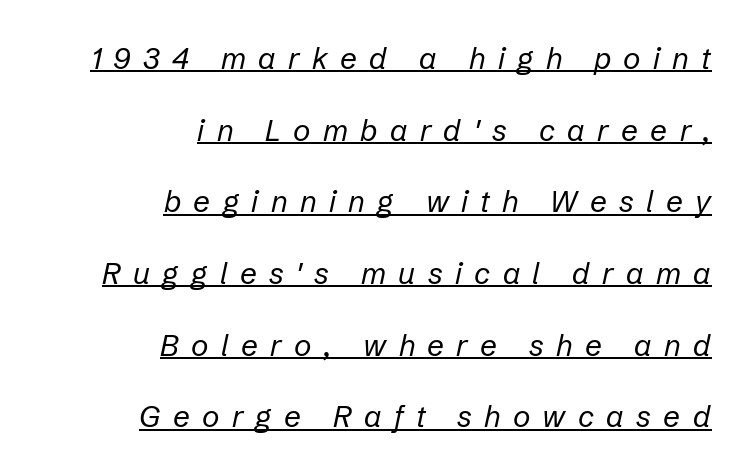
The image shows 30 px regular-weight type, italic (leaning right); set right-aligned, loose line spacing (2.39x), unusually wide letter spacing (+0.41 em), underlined; low stroke contrast and a medium x-height.
